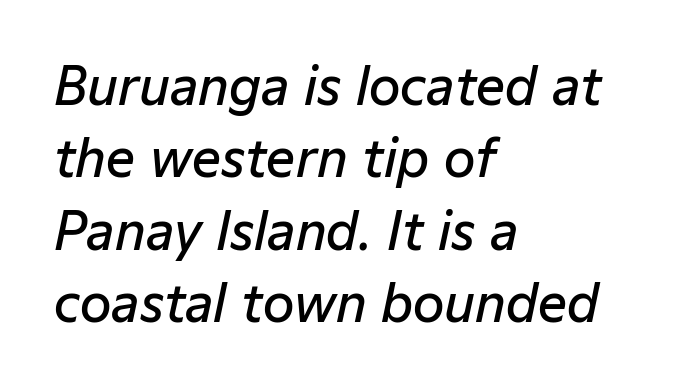
Q: Is the text bold? A: Semi-bold.
Q: Is the text italic (slanted)? A: Yes, it leans right by about 12 degrees.
Q: Is the text underlined? A: No.
Q: How is the paragraph aligned? A: Left-aligned.
Q: Is the spacing between letters normal or unusually wide? A: Normal.
Q: Is the spacing between lines tight, normal or loose? A: Normal.
Q: Width (condensed, normal, or wide)? A: Normal.
Q: Stroke contrast? A: Low.
Q: x-height? A: Medium.
Q: Monospaced? A: No.
